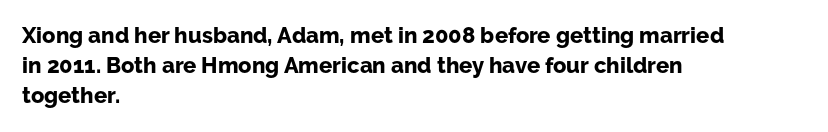
Q: Is the text bold? A: Yes.
Q: Is the text italic (slanted)? A: No, it is upright.
Q: Is the text underlined? A: No.
Q: How is the paragraph aligned? A: Left-aligned.
Q: Is the spacing between letters normal or unusually wide? A: Normal.
Q: Is the spacing between lines tight, normal or loose? A: Normal.
